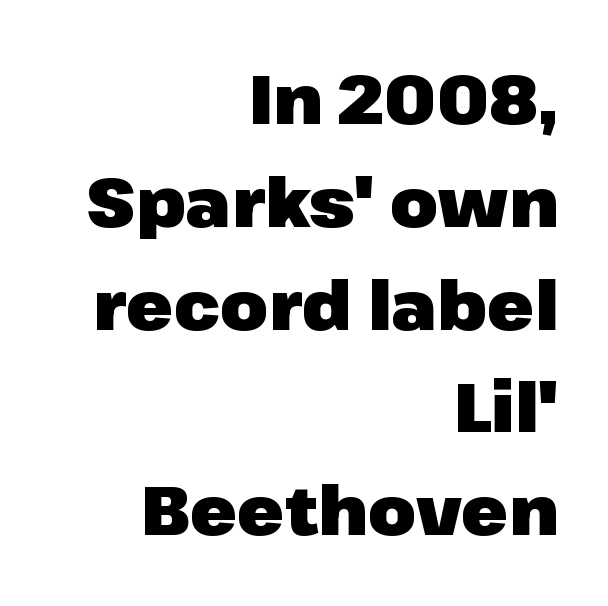
{"serif": "no", "italic": "no", "bold": "yes", "weight": "heavy", "width": "normal", "stroke_contrast": "low", "x_height": "medium", "monospaced": "no", "underline": "no", "align": "right", "line_spacing": "normal", "line_spacing_ratio": 1.49, "letter_spacing": "normal", "letter_spacing_em": 0.0, "glyph_px": 69}
